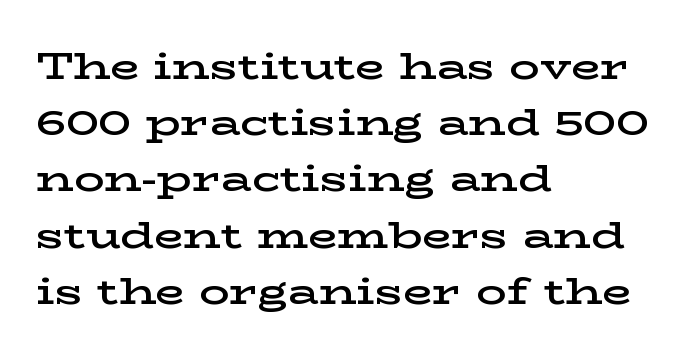
{"serif": "yes", "italic": "no", "bold": "semi", "weight": "semibold", "width": "wide", "stroke_contrast": "low", "x_height": "medium", "monospaced": "no", "underline": "no", "align": "left", "line_spacing": "normal", "line_spacing_ratio": 1.48, "letter_spacing": "normal", "letter_spacing_em": 0.0, "glyph_px": 38}
